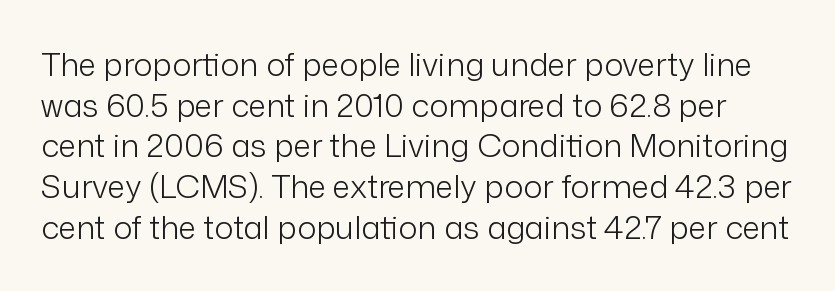
The image shows 32 px light sans-serif type, upright; set normal line spacing (1.27x), normal letter spacing, not underlined; low stroke contrast and a medium x-height.
